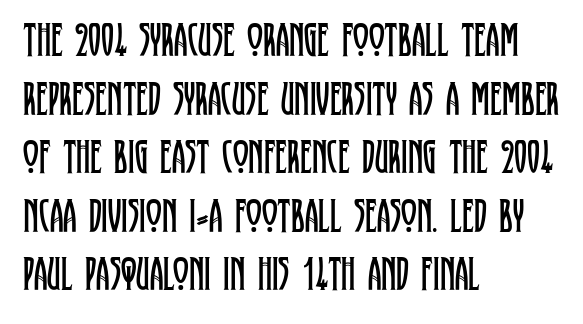
{"serif": "yes", "italic": "no", "bold": "no", "weight": "regular", "width": "condensed", "stroke_contrast": "low", "x_height": "large", "monospaced": "no", "underline": "no", "align": "left", "line_spacing_ratio": 1.22, "letter_spacing": "normal", "letter_spacing_em": 0.0, "glyph_px": 48}
